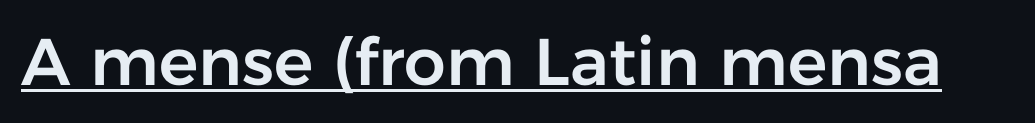
The image shows 66 px sans-serif type, upright; set normal letter spacing, underlined; low stroke contrast and a medium x-height.
